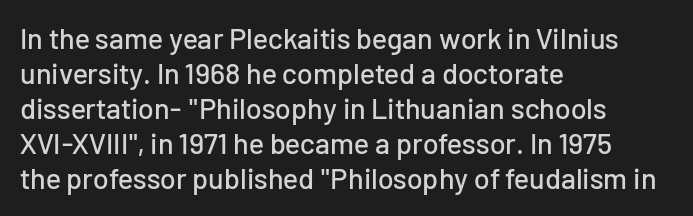
Notice how the stems are strictly vertical — no italics here. Character widths vary here, with narrow letters taking less room than wide ones. Letterform terminals end flat and unadorned throughout the passage. Observe the ordinary spacing: letters are neighbours, not strangers.
